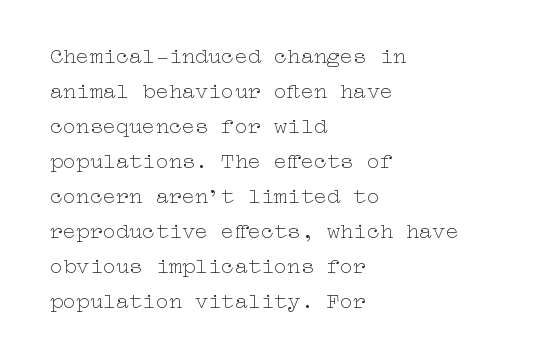
The image shows 22 px text type, upright; set left-aligned, normal line spacing (1.59x), normal letter spacing, not underlined.
